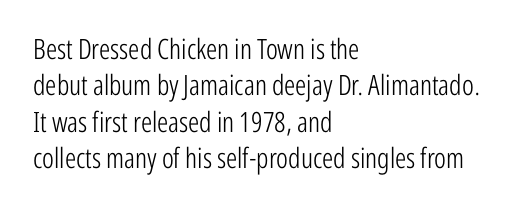
{"serif": "no", "italic": "no", "bold": "no", "weight": "light", "width": "condensed", "stroke_contrast": "low", "x_height": "medium", "monospaced": "no", "underline": "no", "align": "left", "line_spacing": "normal", "line_spacing_ratio": 1.3, "letter_spacing": "normal", "letter_spacing_em": 0.0, "glyph_px": 28}
